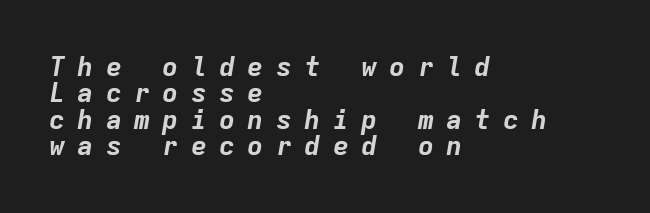
When letters slant like this, we call the style italic. You could only call the tracking loose — the letters float apart. The passage shown is emphatically bold. Underlining? Definitely not there.
